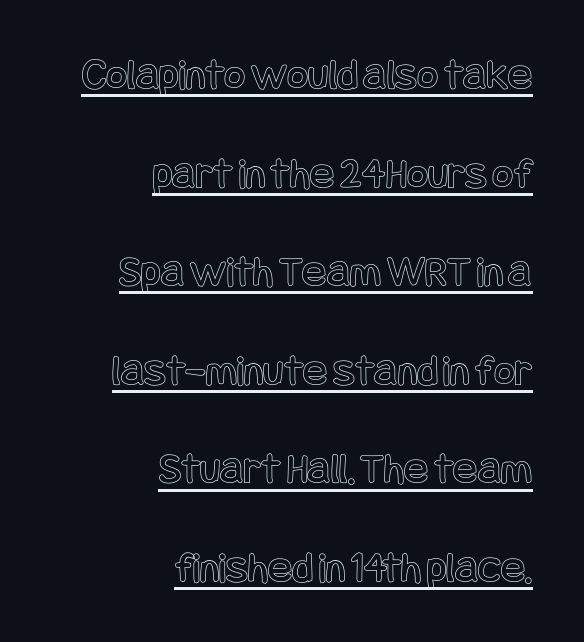
Q: Is the text italic (slanted)? A: No, it is upright.
Q: Is the text underlined? A: Yes.
Q: How is the paragraph aligned? A: Right-aligned.
Q: Is the spacing between letters normal or unusually wide? A: Normal.
Q: Is the spacing between lines tight, normal or loose? A: Loose.
Q: Width (condensed, normal, or wide)? A: Condensed.
Q: x-height? A: Large.
